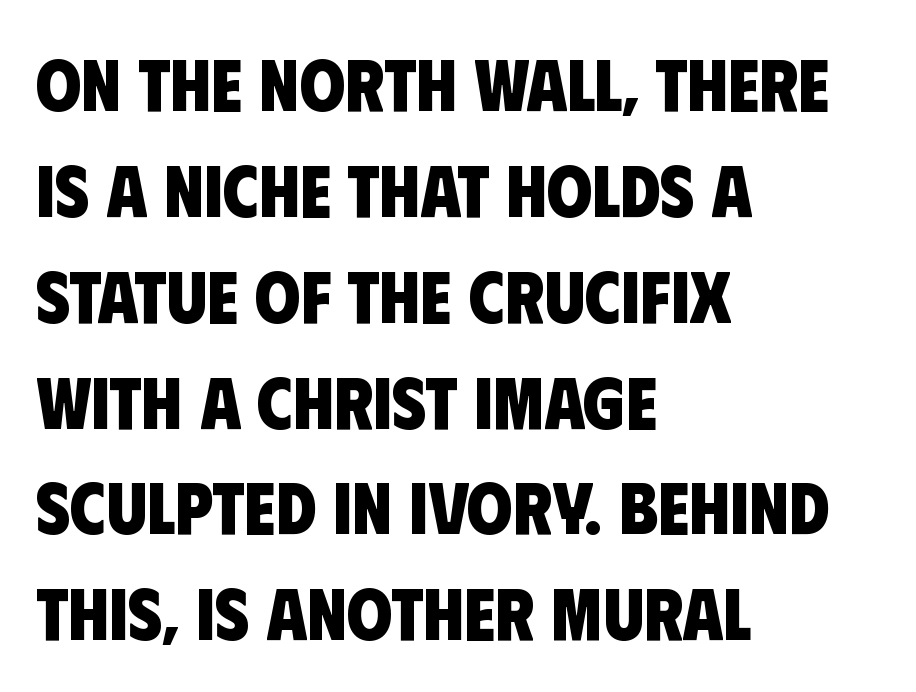
The image shows 73 px heavy, condensed sans-serif type; set left-aligned, normal line spacing (1.45x), normal letter spacing, not underlined; low stroke contrast and a large x-height.
